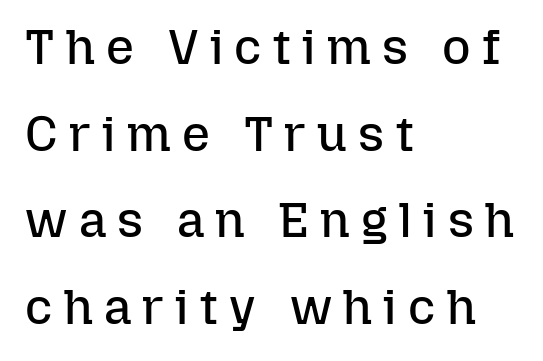
{"italic": "no", "bold": "no", "weight": "regular", "width": "normal", "stroke_contrast": "low", "x_height": "medium", "monospaced": "no", "underline": "no", "align": "left", "line_spacing_ratio": 1.77, "letter_spacing": "wide", "letter_spacing_em": 0.23, "glyph_px": 49}
